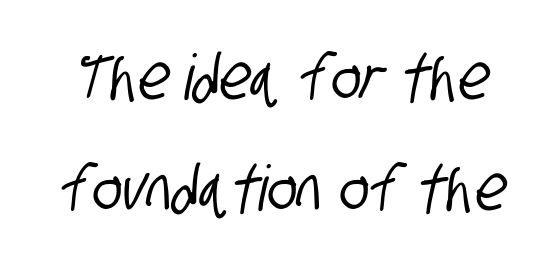
Proportional: the letters do not fall into vertical columns. Is this a sans? Yes — the strokes have no serifs. Tracking here is standard; glyphs follow each other at the usual distance. Each row of text sits above clean, open space.
